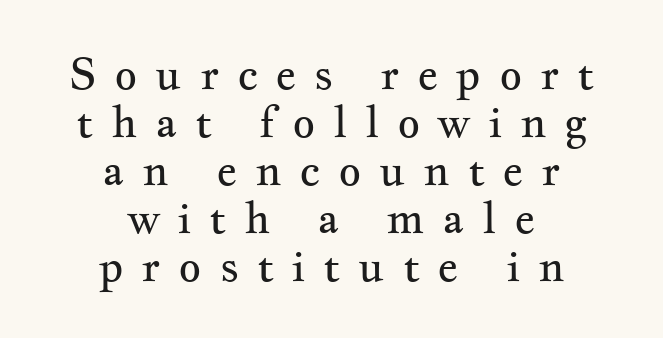
Unlike italic type, these characters show no tilt at all. This sample trades vertical openness for compactness between lines. Compared with a typical body face, this is equally light or lighter still. Each line is balanced around a shared central axis. Each letter keeps its own natural width here, so spacing adapts to shape.
